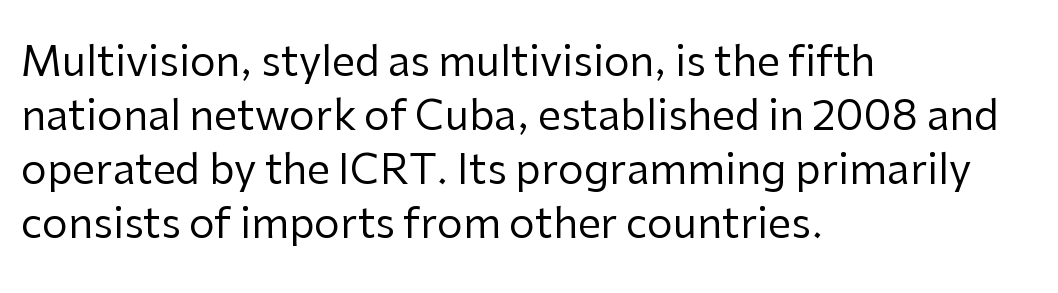
The image shows 41 px regular-weight sans-serif type, upright; set left-aligned, normal line spacing (1.32x), normal letter spacing, not underlined; low stroke contrast and a medium x-height.
